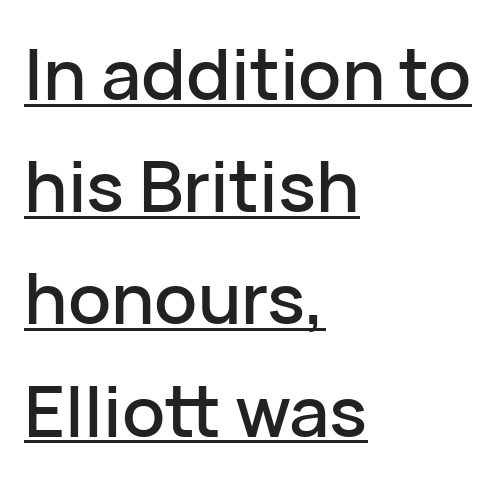
{"serif": "no", "italic": "no", "width": "normal", "stroke_contrast": "low", "x_height": "medium", "monospaced": "no", "underline": "yes", "align": "left", "line_spacing": "normal", "line_spacing_ratio": 1.58, "letter_spacing": "normal", "letter_spacing_em": 0.0, "glyph_px": 71}
